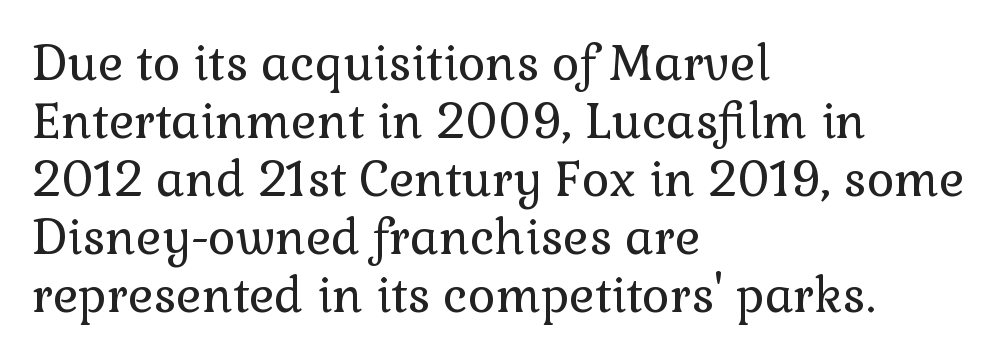
Q: Is the text bold? A: No.
Q: Is the text italic (slanted)? A: No, it is upright.
Q: Is the typeface a serif or a sans-serif typeface? A: Serif.
Q: Is the text underlined? A: No.
Q: How is the paragraph aligned? A: Left-aligned.
Q: Is the spacing between letters normal or unusually wide? A: Normal.
Q: Width (condensed, normal, or wide)? A: Normal.
Q: Stroke contrast? A: Low.
Q: x-height? A: Medium.
Q: Monospaced? A: No.
